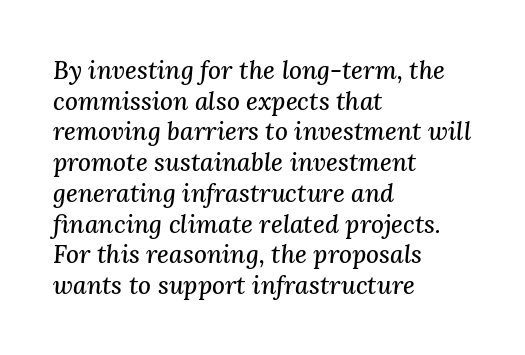
{"italic": "yes", "lean": "right", "slant_degrees": 3, "underline": "no", "align": "left", "line_spacing_ratio": 1.23, "letter_spacing": "normal", "letter_spacing_em": 0.0, "glyph_px": 25}
